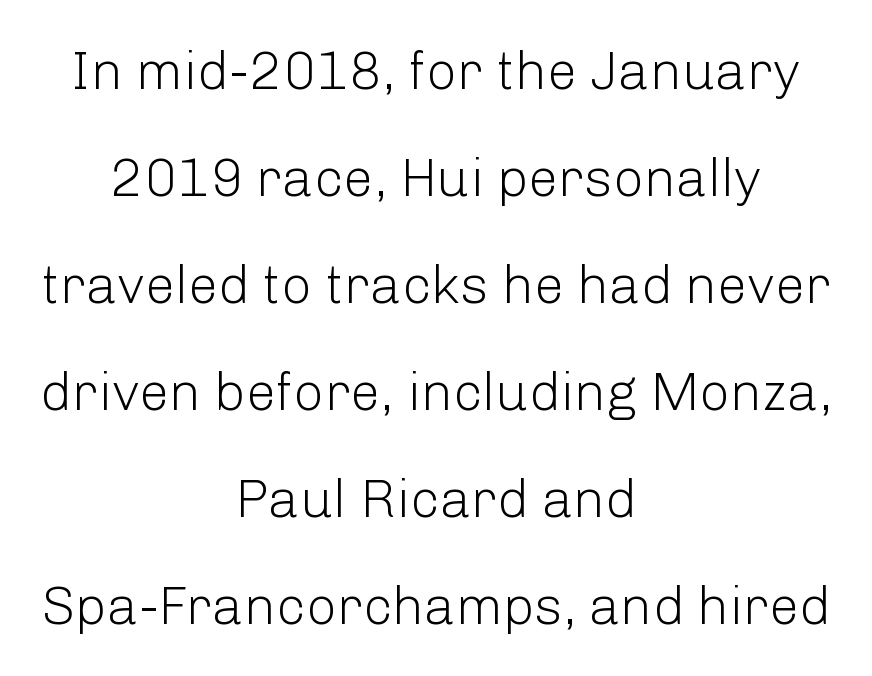
Q: Is the text bold? A: No.
Q: Is the text italic (slanted)? A: No, it is upright.
Q: Is the typeface a serif or a sans-serif typeface? A: Sans-serif.
Q: Is the text underlined? A: No.
Q: How is the paragraph aligned? A: Centered.
Q: Is the spacing between letters normal or unusually wide? A: Normal.
Q: Is the spacing between lines tight, normal or loose? A: Loose.
Q: Width (condensed, normal, or wide)? A: Normal.
Q: Stroke contrast? A: Low.
Q: x-height? A: Medium.
Q: Monospaced? A: No.
